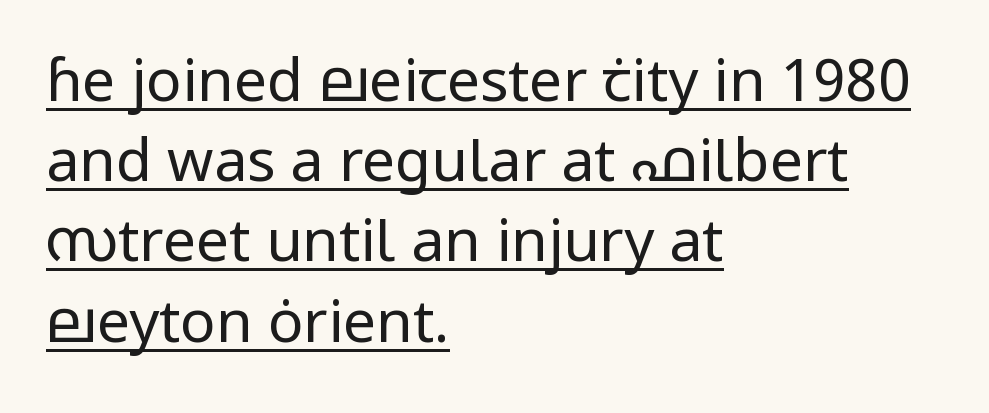
Q: Is the text bold? A: No.
Q: Is the text italic (slanted)? A: No, it is upright.
Q: Is the typeface a serif or a sans-serif typeface? A: Sans-serif.
Q: Is the text underlined? A: Yes.
Q: How is the paragraph aligned? A: Left-aligned.
Q: Is the spacing between letters normal or unusually wide? A: Normal.
Q: Is the spacing between lines tight, normal or loose? A: Normal.
Q: Width (condensed, normal, or wide)? A: Normal.
Q: Stroke contrast? A: Low.
Q: x-height? A: Medium.
Q: Monospaced? A: No.
